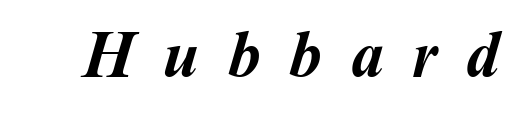
{"bold": "yes", "weight": "semibold", "width": "normal", "stroke_contrast": "medium", "x_height": "medium", "monospaced": "no", "underline": "no", "letter_spacing": "wide", "letter_spacing_em": 0.43, "glyph_px": 66}
